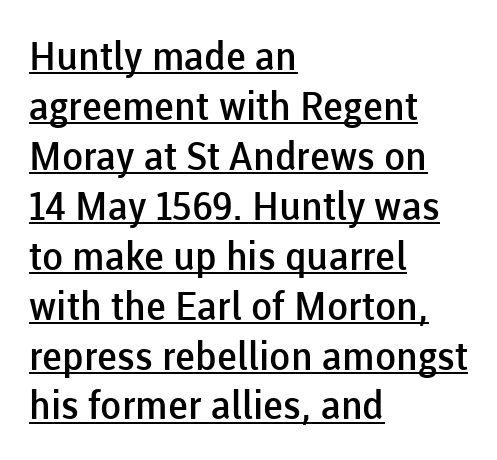
The image shows 39 px semibold sans-serif type, upright; set left-aligned, normal line spacing (1.28x), normal letter spacing, underlined; low stroke contrast and a medium x-height.
